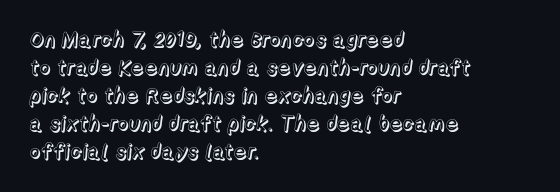
Q: Is the text italic (slanted)? A: Yes.
Q: Is the text underlined? A: No.
Q: How is the paragraph aligned? A: Left-aligned.
Q: Is the spacing between letters normal or unusually wide? A: Normal.
Q: Is the spacing between lines tight, normal or loose? A: Normal.
